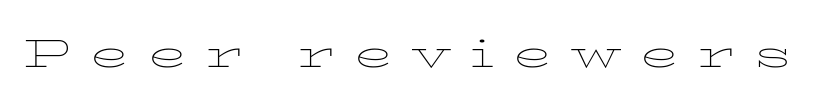
Q: Is the text bold? A: No.
Q: Is the text italic (slanted)? A: No, it is upright.
Q: Is the typeface a serif or a sans-serif typeface? A: Serif.
Q: Is the text underlined? A: No.
Q: Is the spacing between letters normal or unusually wide? A: Unusually wide.
Q: Width (condensed, normal, or wide)? A: Wide.
Q: Stroke contrast? A: Low.
Q: x-height? A: Medium.
Q: Monospaced? A: No.
